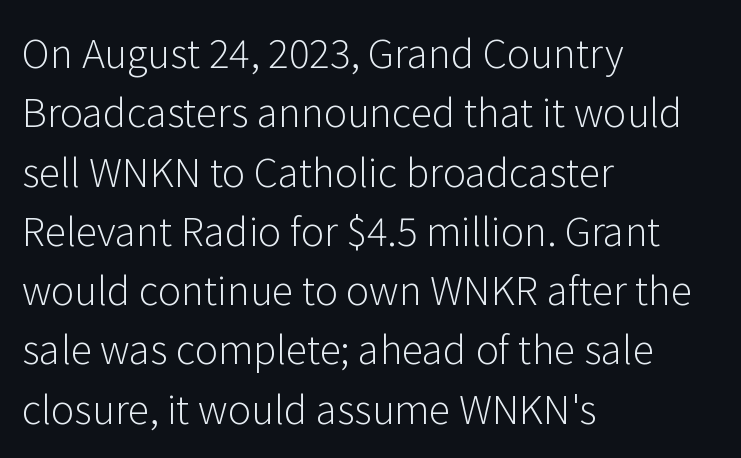
{"serif": "no", "italic": "no", "bold": "no", "weight": "light", "width": "normal", "stroke_contrast": "low", "x_height": "medium", "monospaced": "no", "underline": "no", "align": "left", "line_spacing": "normal", "line_spacing_ratio": 1.52, "letter_spacing": "normal", "letter_spacing_em": 0.0, "glyph_px": 39}
